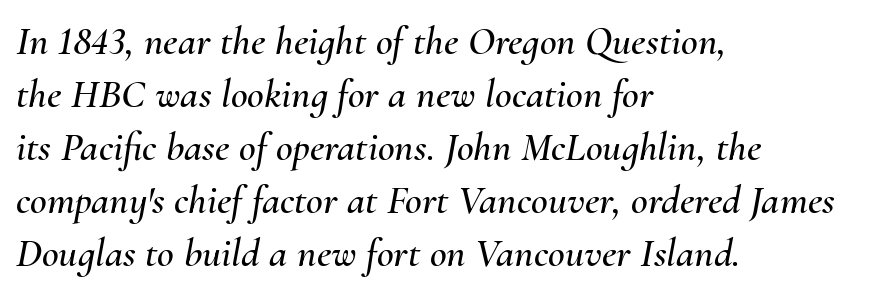
Each letter keeps its own natural width here, so spacing adapts to shape. Compared with ordinary roman type, these characters are visibly tilted. Has an underline been added? It has not. Notice how the passage keeps a crisp vertical edge on the left only.
